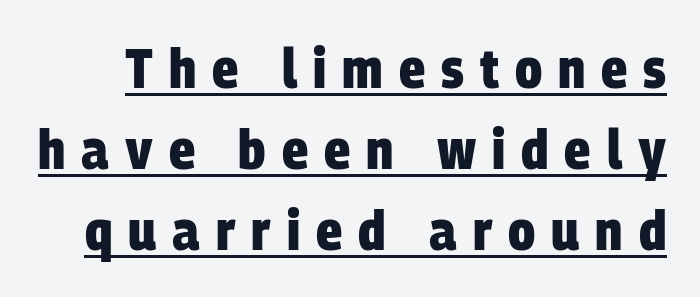
Q: Is the text bold? A: Yes.
Q: Is the typeface a serif or a sans-serif typeface? A: Sans-serif.
Q: Is the text underlined? A: Yes.
Q: Is the spacing between letters normal or unusually wide? A: Unusually wide.
Q: Is the spacing between lines tight, normal or loose? A: Normal.
Q: Width (condensed, normal, or wide)? A: Condensed.
Q: Stroke contrast? A: Low.
Q: x-height? A: Large.
Q: Monospaced? A: No.
